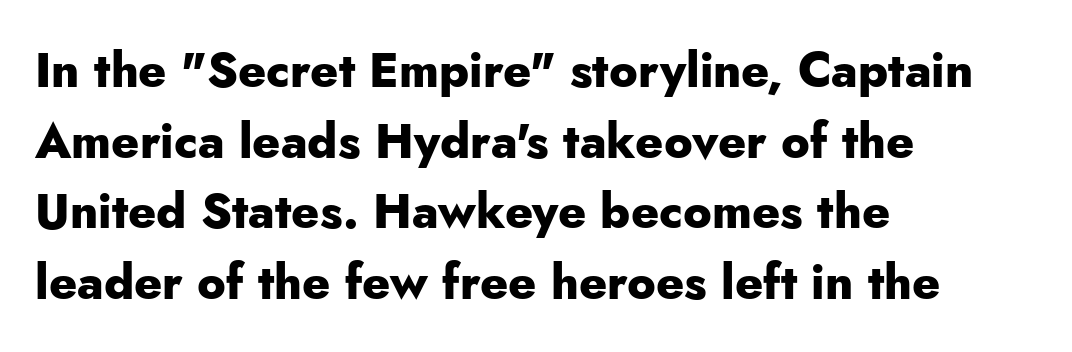
{"serif": "no", "italic": "no", "bold": "yes", "weight": "heavy", "width": "normal", "stroke_contrast": "low", "x_height": "small", "monospaced": "no", "underline": "no", "align": "left", "line_spacing": "normal", "line_spacing_ratio": 1.47, "letter_spacing": "normal", "letter_spacing_em": 0.0, "glyph_px": 48}
